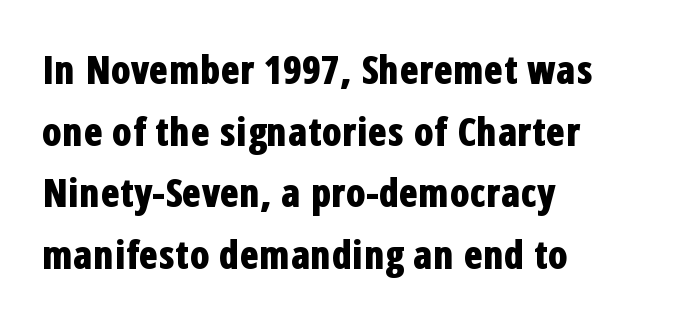
The image shows 39 px bold, condensed sans-serif type, upright; set left-aligned, normal line spacing (1.58x), normal letter spacing, not underlined; low stroke contrast and a medium x-height.
